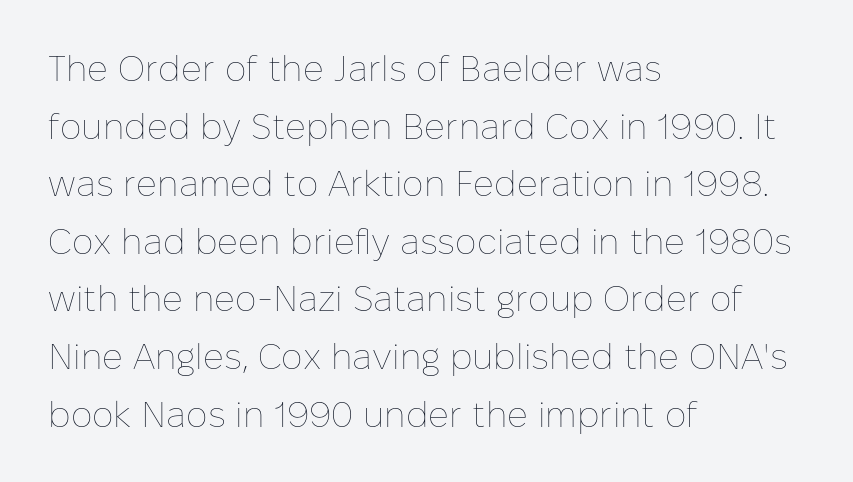
The image shows 36 px thin type, upright; set left-aligned, normal line spacing (1.6x), normal letter spacing, not underlined; low stroke contrast and a medium x-height.
